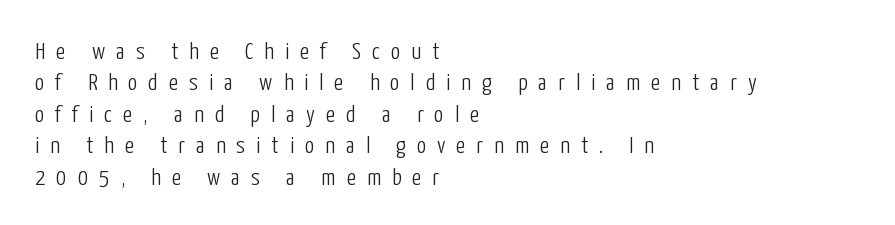
{"italic": "no", "bold": "no", "underline": "no", "align": "left", "line_spacing": "normal", "line_spacing_ratio": 1.31, "letter_spacing": "wide", "letter_spacing_em": 0.46, "glyph_px": 24}
